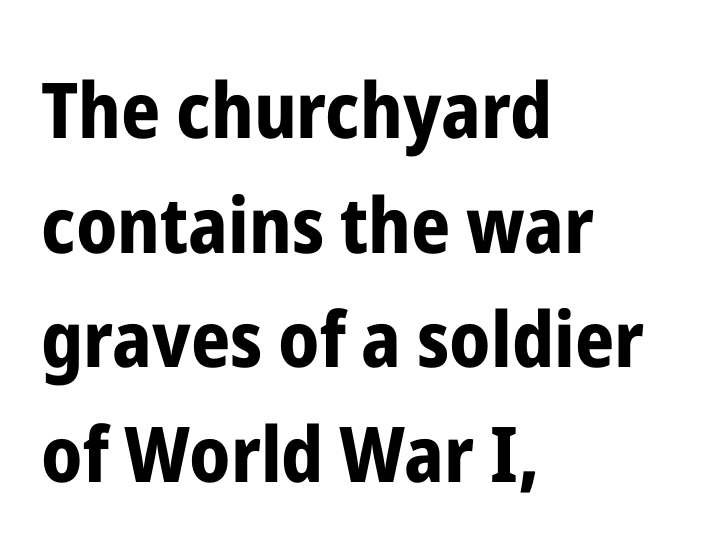
Q: Is the text bold? A: Yes.
Q: Is the text italic (slanted)? A: No, it is upright.
Q: Is the typeface a serif or a sans-serif typeface? A: Sans-serif.
Q: Is the text underlined? A: No.
Q: How is the paragraph aligned? A: Left-aligned.
Q: Is the spacing between letters normal or unusually wide? A: Normal.
Q: Is the spacing between lines tight, normal or loose? A: Normal.
Q: Width (condensed, normal, or wide)? A: Condensed.
Q: Stroke contrast? A: Low.
Q: x-height? A: Medium.
Q: Monospaced? A: No.
